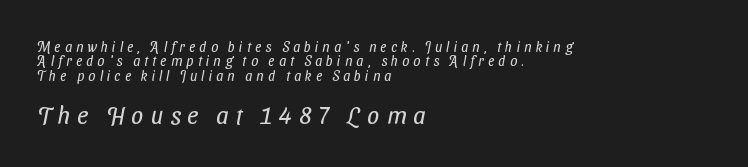
The passage shown has open, widely tracked lettering throughout. The strip under each line holds only bare page. This reads as an unemphasized weight, regular at the heaviest. The ragged edge is on the right, which tells us the setting is flush left. The block of text is dense from top to bottom, with scant space between rows.
